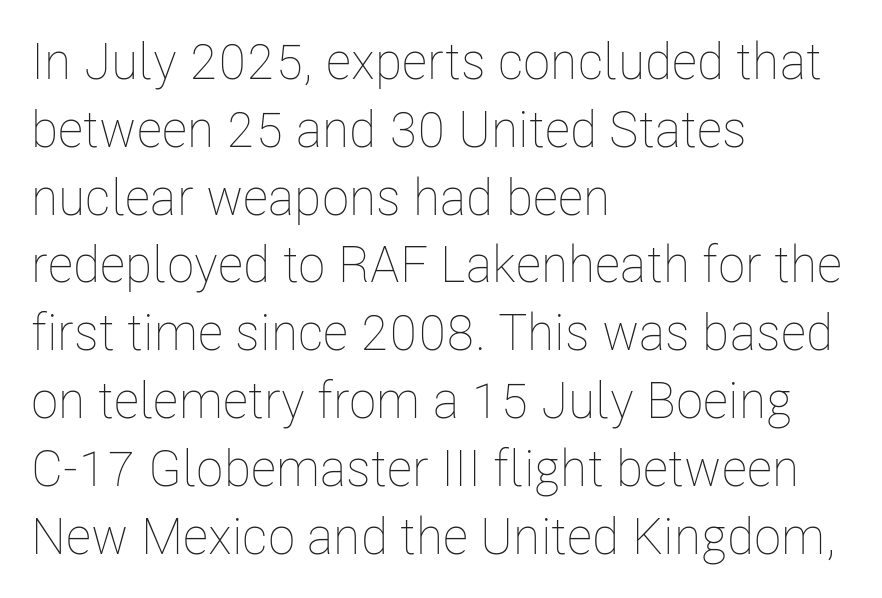
Q: Is the text bold? A: No.
Q: Is the text italic (slanted)? A: No, it is upright.
Q: Is the text underlined? A: No.
Q: How is the paragraph aligned? A: Left-aligned.
Q: Is the spacing between letters normal or unusually wide? A: Normal.
Q: Is the spacing between lines tight, normal or loose? A: Normal.
Q: Width (condensed, normal, or wide)? A: Condensed.
Q: Stroke contrast? A: Low.
Q: x-height? A: Medium.
Q: Monospaced? A: No.
